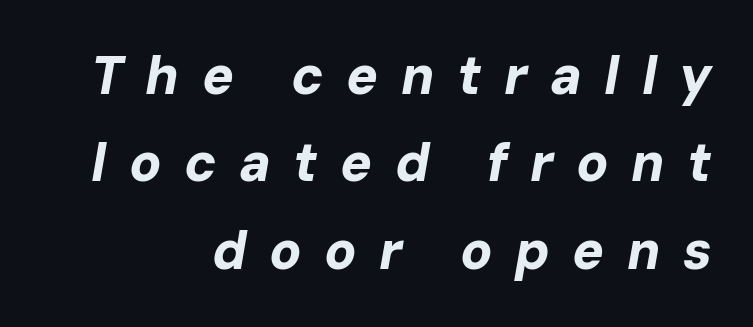
Observe the wide spacing: letters keep a clear distance from each other. The font's italic variant was chosen for this text. The glyphs are unaccompanied by any horizontal stroke below them. This rendering uses right alignment, leaving the left contour irregular. The strokes are fattened all the way to bold. The letters advance in unequal steps, a hallmark of proportional type.
